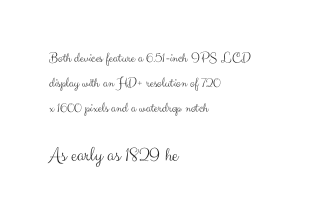
Q: Is the text bold? A: No.
Q: Is the text italic (slanted)? A: Yes.
Q: Is the text underlined? A: No.
Q: How is the paragraph aligned? A: Left-aligned.
Q: Is the spacing between letters normal or unusually wide? A: Normal.
Q: Which block of text is set in a larger size, the first (top) or the second (bottom)? A: The second (bottom) one.
